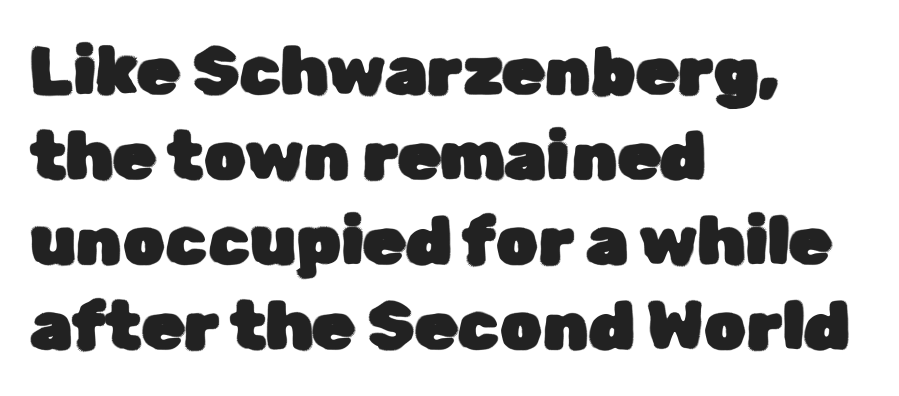
The rag falls on the right side of this text block. The face used here is proportionally spaced, like ordinary book or web type. The gap between lines stays unmarked. The letters stand upright; this is a roman face. What kind of face is this? One without serifs — a sans. Default kerning and tracking; the words read as compact shapes.
